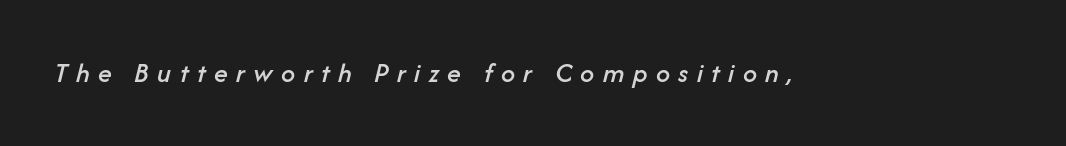
The image shows 28 px text type, italic (leaning right); set unusually wide letter spacing (+0.3 em), not underlined; low stroke contrast and a medium x-height.
